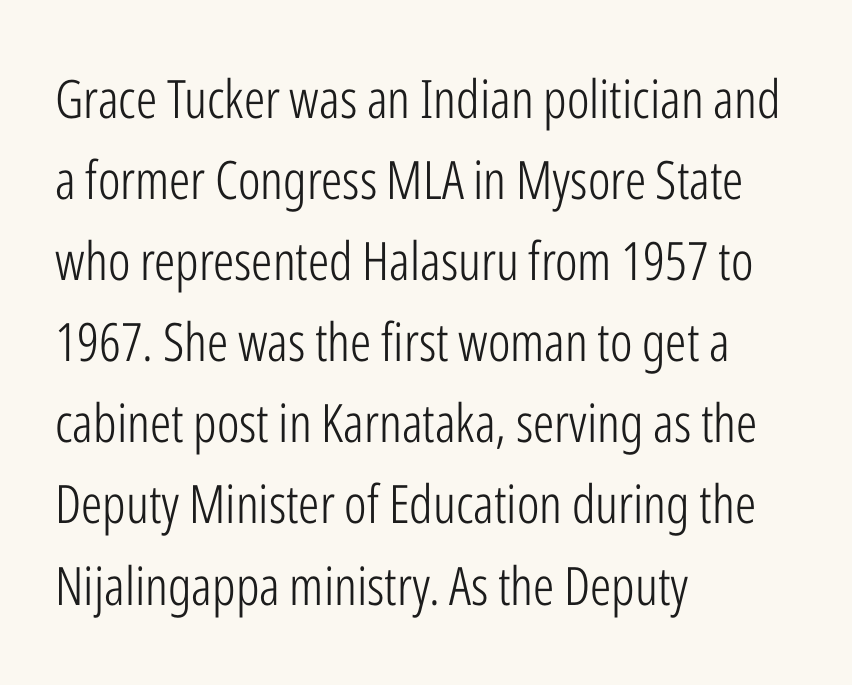
Weight: not bold — regular or lighter. This is sans-serif lettering, the kind often seen on screens and signage. Ascenders rise straight up at ninety degrees. This sample has the flowing, uneven cadence of proportional lettering. Underlining? Definitely not there.
